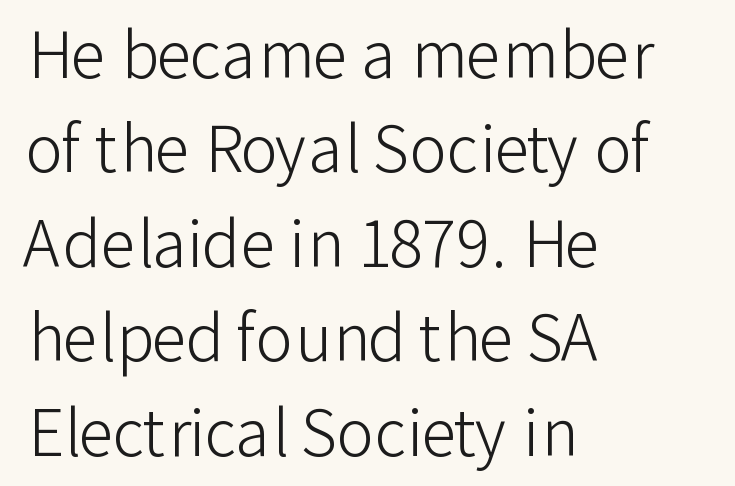
Has an underline been added? It has not. Caption: standard tracking, unaltered. The type family on display is of the sans-serif kind. If you drew a line through each stem, it would be perfectly vertical.
